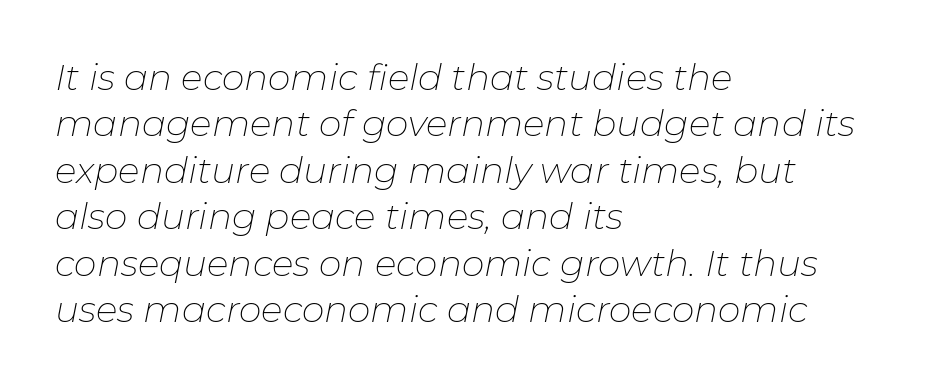
The letters advance in unequal steps, a hallmark of proportional type. Reading down the block, your eye returns to a fixed left position each line. These glyphs show unthickened strokes, regular width or finer. Any mark beneath the type? The region is blank. Reading down the column, the eye jumps a familiar distance to each next line.
